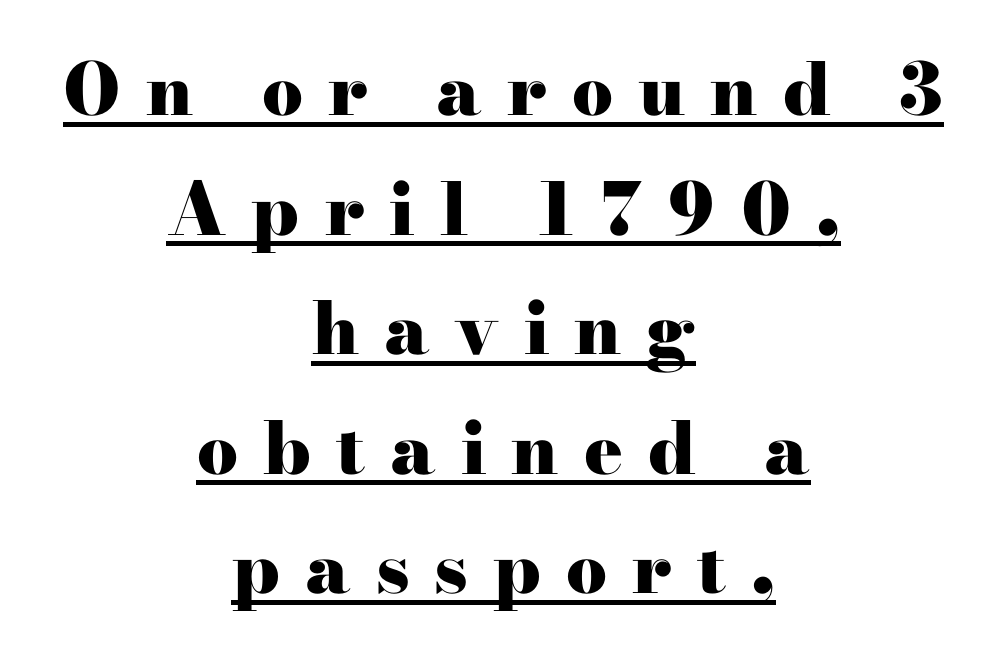
Q: Is the text bold? A: Yes.
Q: Is the text italic (slanted)? A: No, it is upright.
Q: Is the typeface a serif or a sans-serif typeface? A: Serif.
Q: Is the text underlined? A: Yes.
Q: How is the paragraph aligned? A: Centered.
Q: Is the spacing between letters normal or unusually wide? A: Unusually wide.
Q: Is the spacing between lines tight, normal or loose? A: Normal.
Q: Width (condensed, normal, or wide)? A: Wide.
Q: Stroke contrast? A: High.
Q: x-height? A: Small.
Q: Monospaced? A: No.
